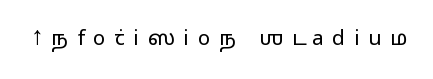
The image shows 21 px text type, upright; set unusually wide letter spacing (+0.42 em), not underlined.
